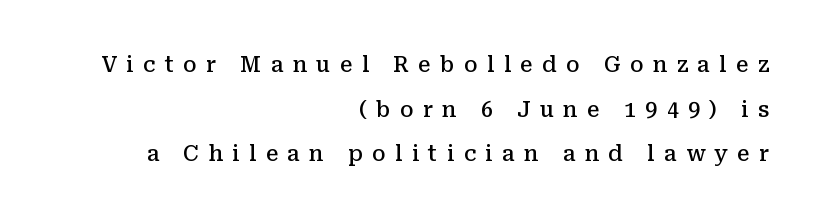
The image shows 21 px text type, upright; set right-aligned, loose line spacing (2.12x), unusually wide letter spacing (+0.45 em), not underlined.
